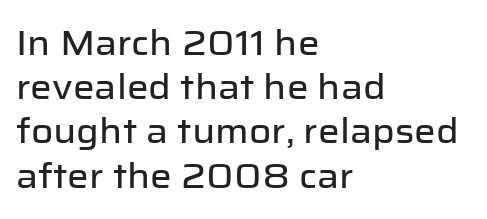
Q: Is the text italic (slanted)? A: No, it is upright.
Q: Is the typeface a serif or a sans-serif typeface? A: Sans-serif.
Q: Is the text underlined? A: No.
Q: How is the paragraph aligned? A: Left-aligned.
Q: Is the spacing between letters normal or unusually wide? A: Normal.
Q: Is the spacing between lines tight, normal or loose? A: Normal.
Q: Width (condensed, normal, or wide)? A: Normal.
Q: Stroke contrast? A: Low.
Q: x-height? A: Medium.
Q: Monospaced? A: No.
